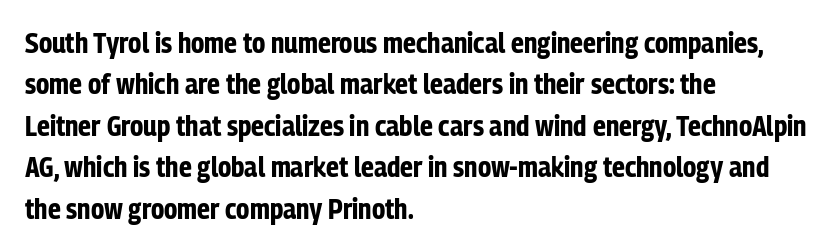
The typeface chosen for these lines omits serifs. The designer left line spacing at the default. The paragraph shown leans on its left margin. Every stem runs plumb, perpendicular to the baseline. The rendering uses natural spacing where letterforms have individual widths.
